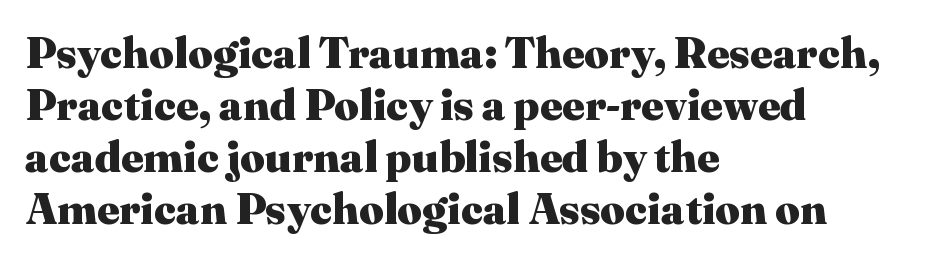
Q: Is the text bold? A: Yes.
Q: Is the text italic (slanted)? A: No, it is upright.
Q: Is the typeface a serif or a sans-serif typeface? A: Serif.
Q: Is the text underlined? A: No.
Q: How is the paragraph aligned? A: Left-aligned.
Q: Is the spacing between letters normal or unusually wide? A: Normal.
Q: Width (condensed, normal, or wide)? A: Normal.
Q: Stroke contrast? A: Medium.
Q: x-height? A: Medium.
Q: Monospaced? A: No.
